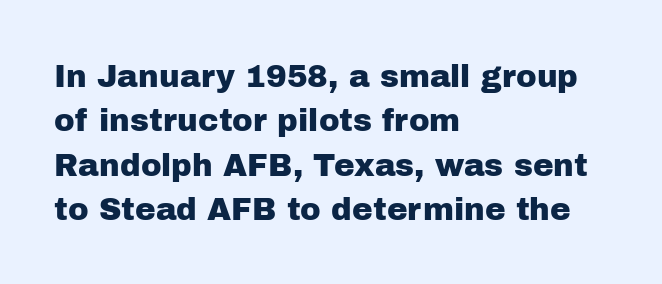
The image shows 31 px sans-serif type, upright; set left-aligned, normal line spacing (1.43x), normal letter spacing, not underlined; low stroke contrast and a medium x-height.
